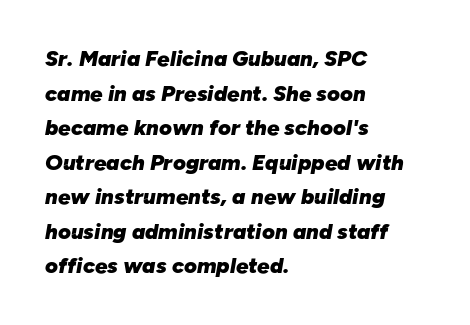
Teacher's note: observe the even left margin — that is flush-left alignment. Letter spacing: default. Look at the stroke-to-counter ratio: heavy, a bold. The passage shown leans; its letterforms are oblique. The designer left line spacing at the default.
